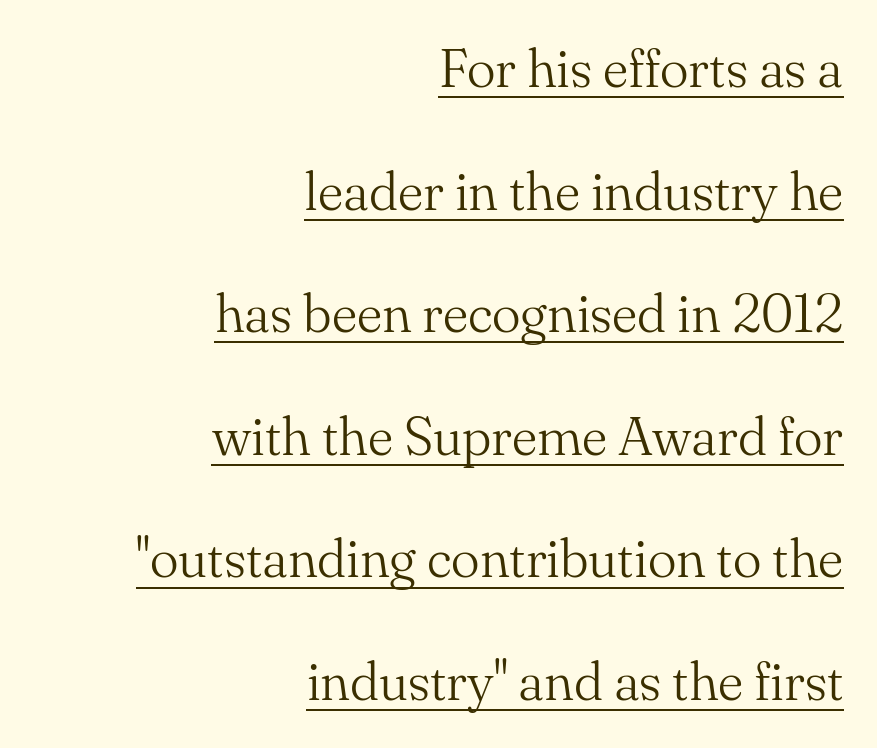
{"serif": "yes", "italic": "no", "bold": "no", "weight": "light", "width": "normal", "stroke_contrast": "medium", "x_height": "small", "monospaced": "no", "underline": "yes", "align": "right", "line_spacing": "loose", "line_spacing_ratio": 2.27, "letter_spacing": "normal", "letter_spacing_em": 0.0, "glyph_px": 54}
